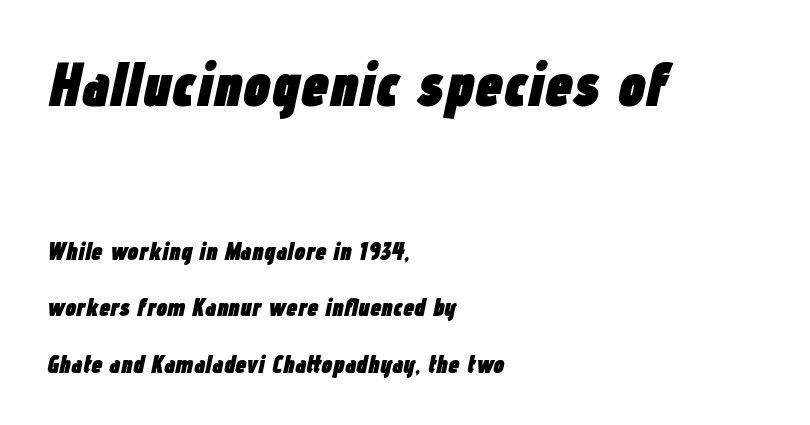
{"italic": "yes", "lean": "right", "slant_degrees": 12, "bold": "yes", "weight": "heavy", "width": "condensed", "stroke_contrast": "low", "x_height": "medium", "monospaced": "no", "underline": "no", "align": "left", "line_spacing": "loose", "line_spacing_ratio": 2.25, "letter_spacing": "normal", "letter_spacing_em": 0.0, "larger_block": "first", "size_ratio": 2.48, "glyph_px": 62}
